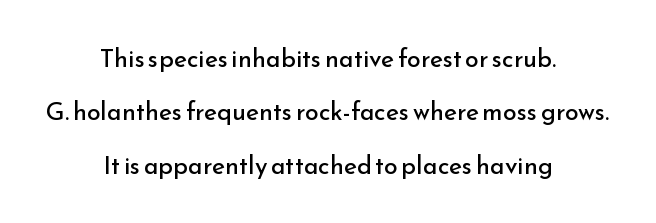
The image shows 25 px text type, upright; set centered, loose line spacing (2.14x), normal letter spacing, not underlined.
